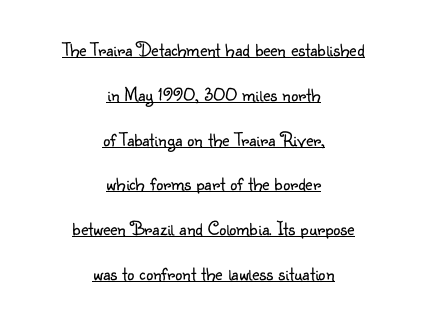
The image shows 20 px text type, upright; set centered, loose line spacing (2.24x), normal letter spacing, underlined.
